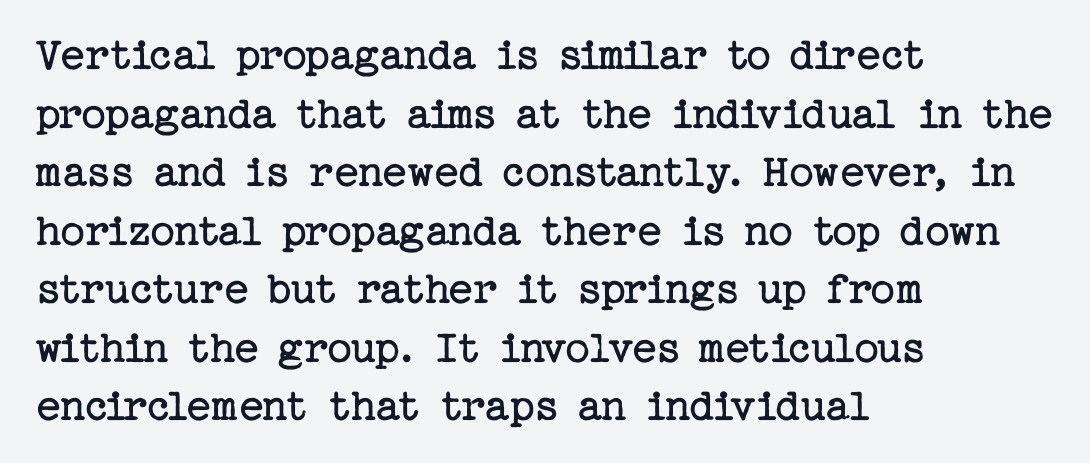
Weight: in the light-to-regular range. Underline: absent. Compared with a centered layout, this one pins lines to the left instead. Observe the ordinary spacing: letters are neighbours, not strangers. This is the regular roman posture of the typeface.
